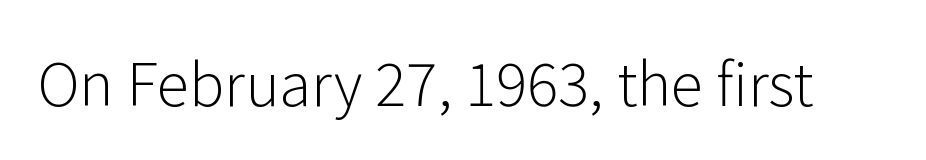
{"serif": "no", "italic": "no", "bold": "no", "weight": "light", "width": "normal", "stroke_contrast": "low", "x_height": "medium", "monospaced": "no", "underline": "no", "letter_spacing": "normal", "letter_spacing_em": 0.0, "glyph_px": 59}
